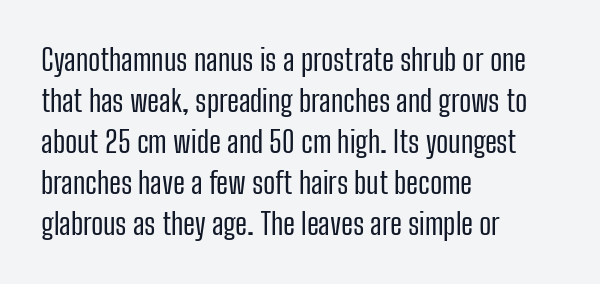
The image shows 30 px regular-weight, condensed sans-serif type, upright; set left-aligned, normal line spacing (1.37x), normal letter spacing, not underlined; low stroke contrast and a medium x-height.
